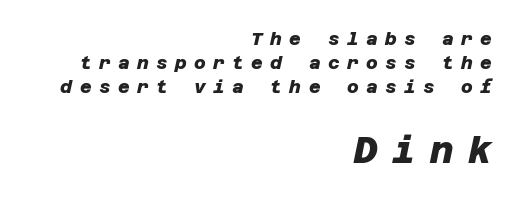
Look at the bottom of the vertical strokes: they stop flat, with no serifs. Type size steps up from the first block to the second. Typeset ragged left — the right edge is the straight one. The passage shown stacks its lines at a standard gap. The area under the type is left untouched.
